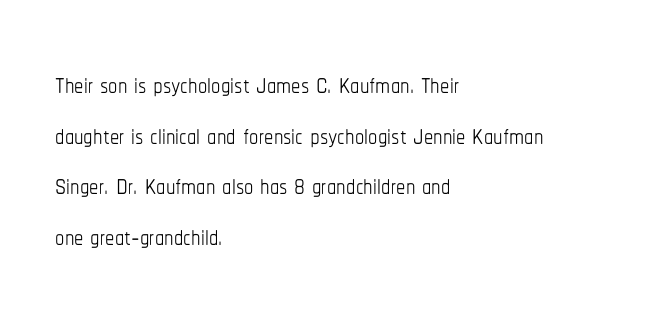
Q: Is the text bold? A: No.
Q: Is the text italic (slanted)? A: No, it is upright.
Q: Is the text underlined? A: No.
Q: How is the paragraph aligned? A: Left-aligned.
Q: Is the spacing between letters normal or unusually wide? A: Normal.
Q: Is the spacing between lines tight, normal or loose? A: Normal.
Q: Width (condensed, normal, or wide)? A: Condensed.
Q: Stroke contrast? A: Low.
Q: x-height? A: Medium.
Q: Monospaced? A: No.
